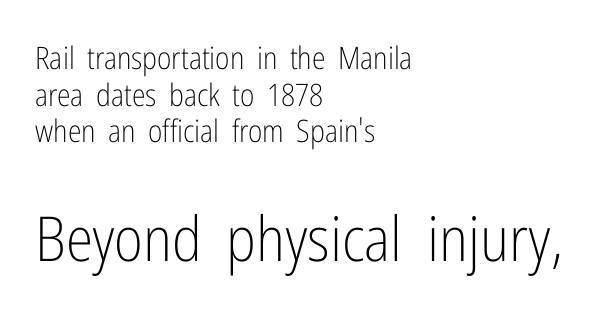
{"serif": "no", "italic": "no", "bold": "no", "weight": "light", "width": "condensed", "stroke_contrast": "low", "x_height": "medium", "monospaced": "no", "underline": "no", "align": "left", "line_spacing_ratio": 1.18, "letter_spacing": "normal", "letter_spacing_em": 0.0, "larger_block": "second", "size_ratio": 2.0, "glyph_px": 62}
